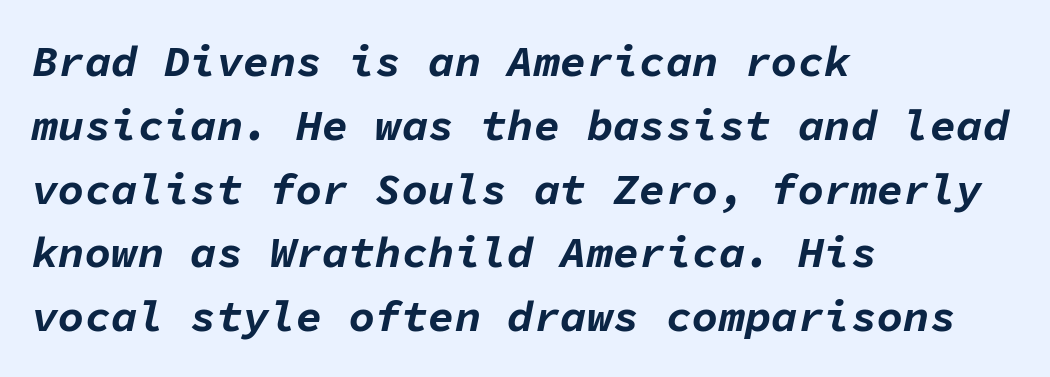
The image shows 44 px bold type, italic (leaning right), monospaced; set left-aligned, normal line spacing (1.45x), normal letter spacing, not underlined; low stroke contrast and a medium x-height.
